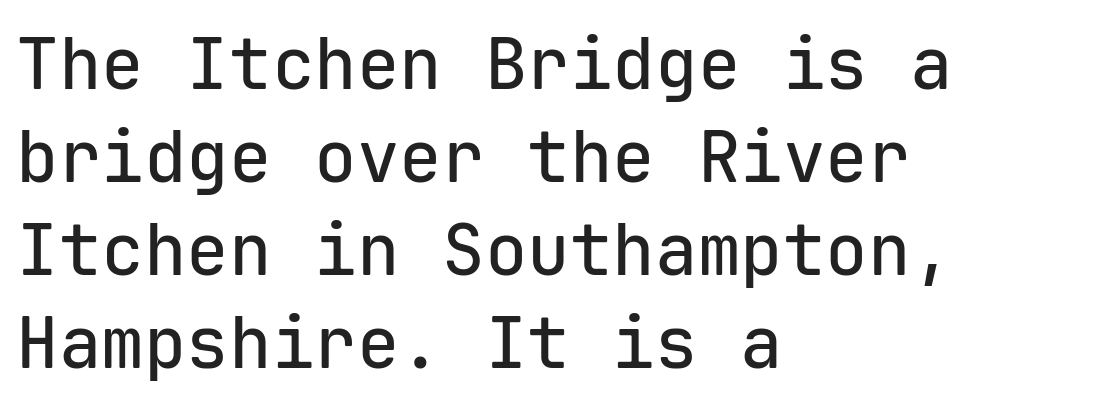
{"serif": "no", "italic": "no", "width": "normal", "stroke_contrast": "low", "x_height": "medium", "monospaced": "yes", "underline": "no", "align": "left", "line_spacing": "normal", "line_spacing_ratio": 1.31, "letter_spacing": "normal", "letter_spacing_em": 0.0, "glyph_px": 71}
